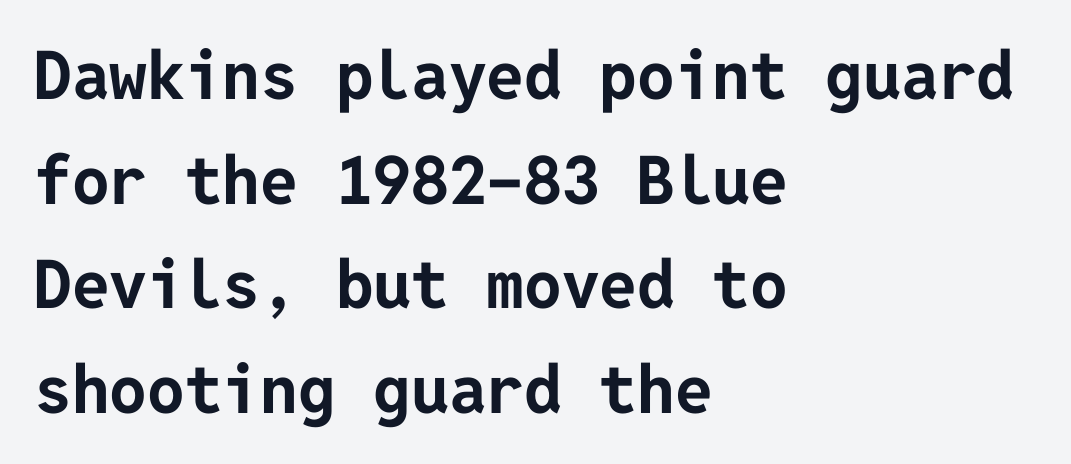
I'd call this a sans setting — the letters go barefoot. Successive baselines arrive at the customary interval. These lines are set flush left with a ragged right edge. These lines keep a tight, regular rhythm from letter to letter.
